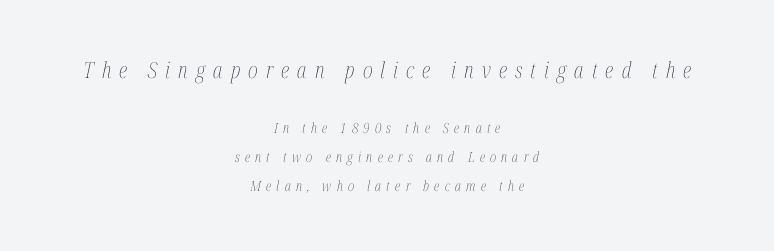
The weight tops out at a normal text grade. Type size steps down from the first block to the second. The lines are quadded center. The whole block is typeset with a tilt.
